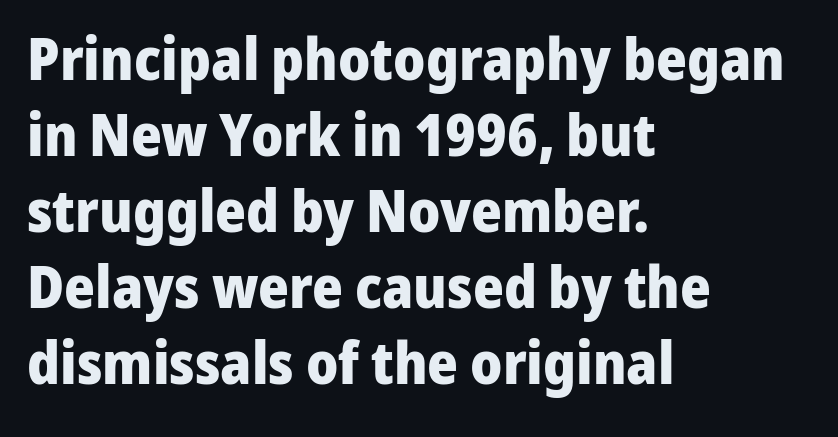
Descender tails drop into unmarked territory. You could call the tracking neutral — neither tight nor loose. A typesetter would call this leading conventional body-copy spacing. The rendering uses natural spacing where letterforms have individual widths. The letters stand upright; this is a roman face.
